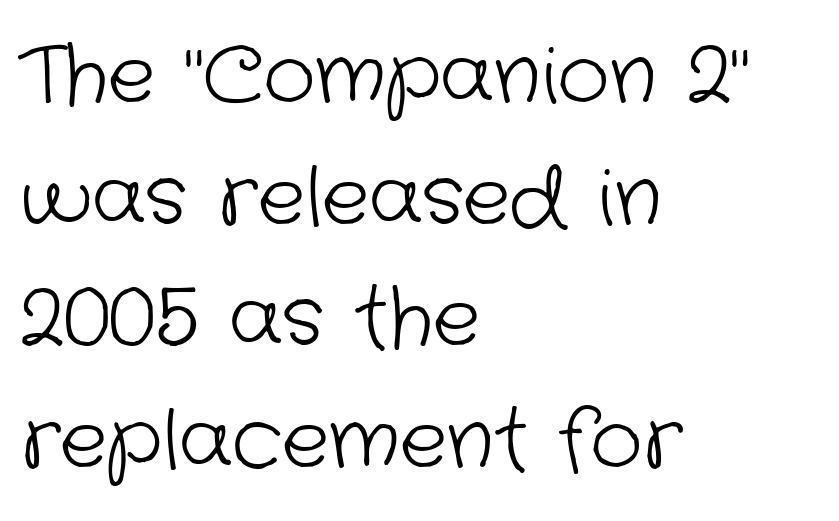
The image shows 80 px light sans-serif type; set left-aligned, normal line spacing (1.52x), normal letter spacing, not underlined; low stroke contrast and a medium x-height.
